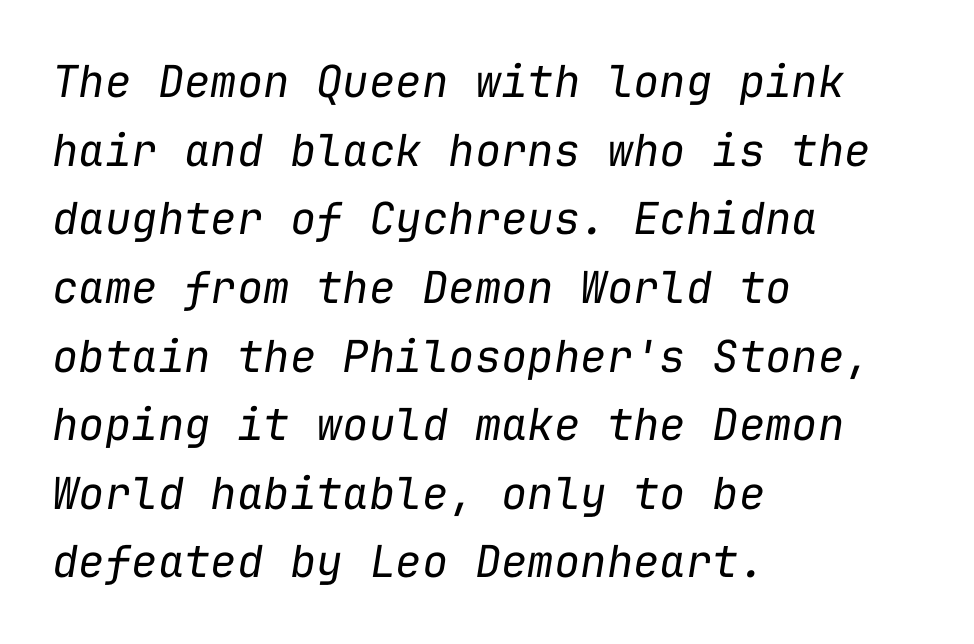
The lines are quadded left. The face used here is monospaced, like something from a code editor. These lines were composed using italics. No chunkiness to these letters — they're not bold.
